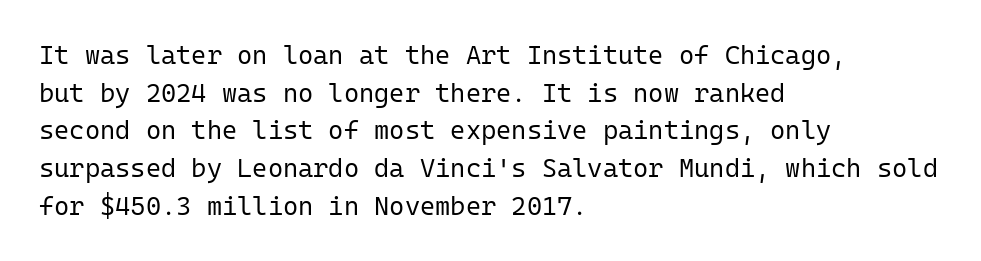
{"italic": "no", "bold": "no", "underline": "no", "align": "left", "line_spacing": "normal", "line_spacing_ratio": 1.45, "letter_spacing": "normal", "letter_spacing_em": 0.0, "glyph_px": 26}
